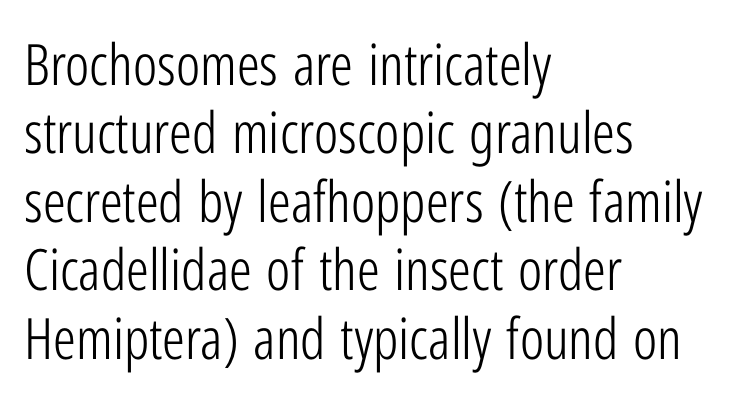
The typography opts for an upright posture over an oblique one. Short and long lines alike share a common starting point at left. You could not count columns in this text — the font is proportionally spaced. A quiet, ordinary-to-light weight characterises the typeface. The face used here is rendered with its standard letterfit.
